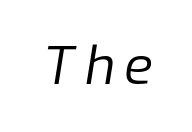
Q: Is the text bold? A: No.
Q: Is the text italic (slanted)? A: Yes, it leans right by about 9 degrees.
Q: Is the text underlined? A: No.
Q: Width (condensed, normal, or wide)? A: Normal.
Q: Stroke contrast? A: Low.
Q: x-height? A: Medium.
Q: Monospaced? A: No.
